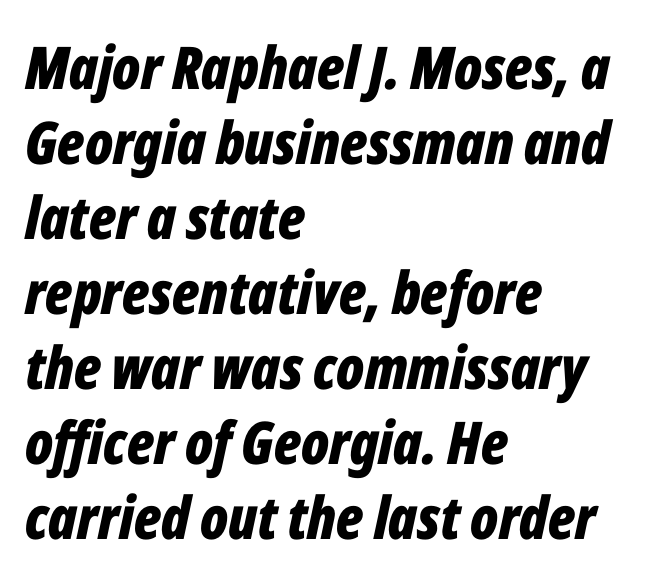
Q: Is the text bold? A: Yes.
Q: Is the text italic (slanted)? A: Yes, it leans right by about 12 degrees.
Q: Is the text underlined? A: No.
Q: How is the paragraph aligned? A: Left-aligned.
Q: Is the spacing between letters normal or unusually wide? A: Normal.
Q: Is the spacing between lines tight, normal or loose? A: Normal.
Q: Width (condensed, normal, or wide)? A: Condensed.
Q: Stroke contrast? A: Low.
Q: x-height? A: Medium.
Q: Monospaced? A: No.
